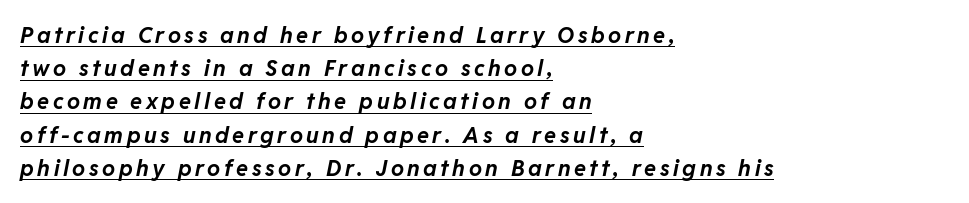
{"italic": "yes", "lean": "right", "slant_degrees": 11, "bold": "yes", "underline": "yes", "align": "left", "line_spacing": "normal", "line_spacing_ratio": 1.51, "glyph_px": 22}
